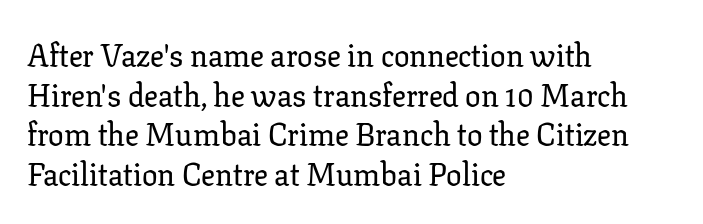
These lines are rendered in a variable-pitch font. Regarding leading, the lines here are spaced in the standard way. The letters stand upright; this is a roman face. Each word holds together tightly as a unit, with standard inter-letter gaps. Clear beneath every line of the passage.
